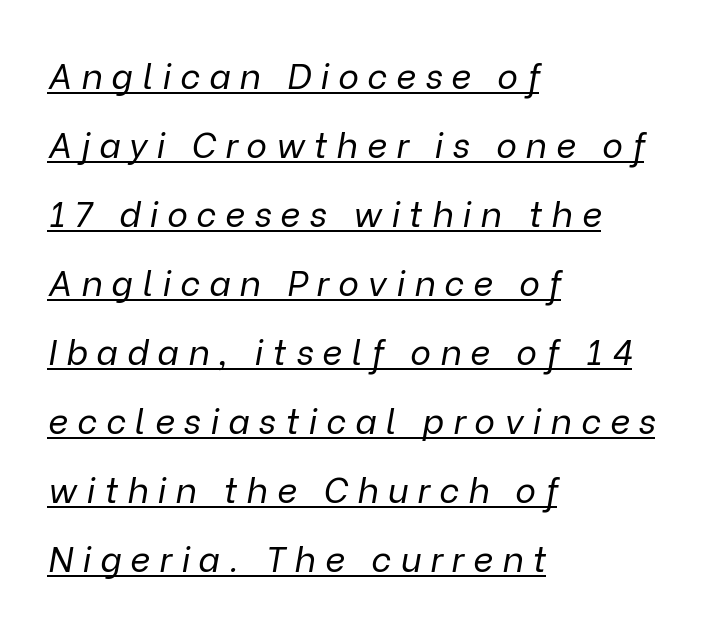
The image shows 35 px regular-weight type, italic (leaning right); set left-aligned, loose line spacing (1.97x), unusually wide letter spacing (+0.26 em), underlined; low stroke contrast and a medium x-height.
